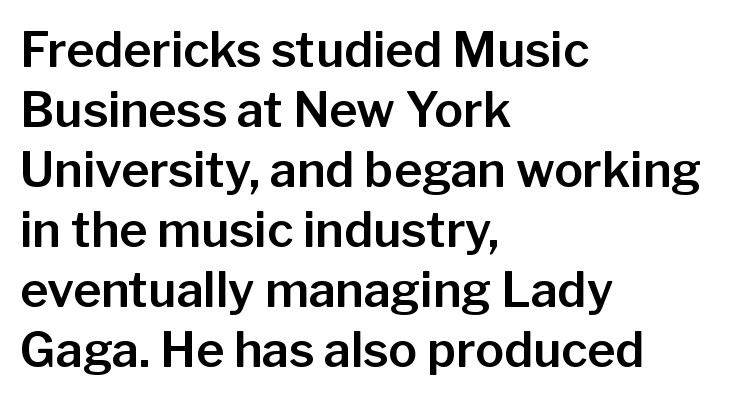
{"serif": "no", "italic": "no", "width": "normal", "stroke_contrast": "low", "x_height": "medium", "monospaced": "no", "underline": "no", "align": "left", "line_spacing": "normal", "line_spacing_ratio": 1.25, "letter_spacing": "normal", "letter_spacing_em": 0.0, "glyph_px": 48}
